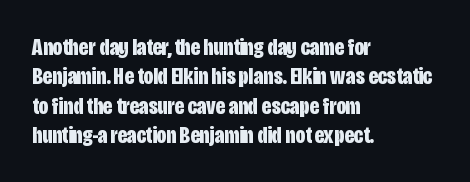
The image shows 24 px bold type, upright; set left-aligned, line spacing 1.22x, normal letter spacing, not underlined.
